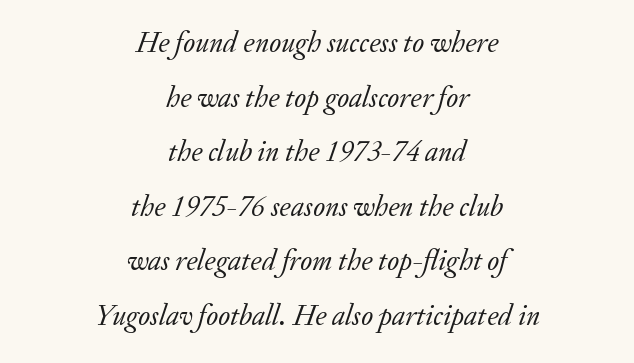
Q: Is the text bold? A: No.
Q: Is the text italic (slanted)? A: Yes, it leans right by about 20 degrees.
Q: Is the typeface a serif or a sans-serif typeface? A: Serif.
Q: Is the text underlined? A: No.
Q: How is the paragraph aligned? A: Centered.
Q: Is the spacing between letters normal or unusually wide? A: Normal.
Q: Width (condensed, normal, or wide)? A: Normal.
Q: Stroke contrast? A: Low.
Q: x-height? A: Small.
Q: Monospaced? A: No.
